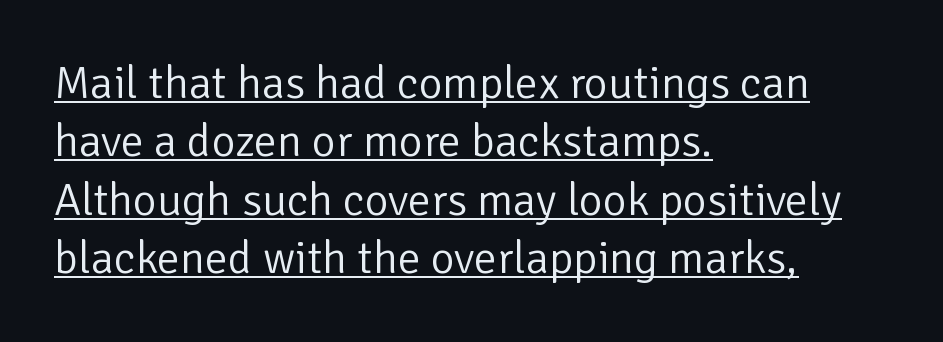
The image shows 46 px light sans-serif type, upright; set left-aligned, normal line spacing (1.27x), normal letter spacing, underlined; low stroke contrast and a medium x-height.
